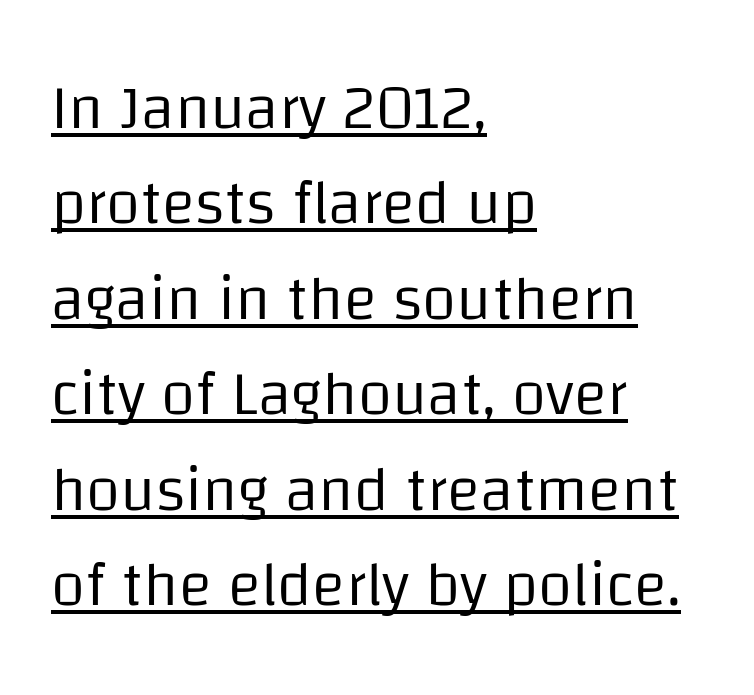
Q: Is the text bold? A: No.
Q: Is the text italic (slanted)? A: No, it is upright.
Q: Is the typeface a serif or a sans-serif typeface? A: Sans-serif.
Q: Is the text underlined? A: Yes.
Q: How is the paragraph aligned? A: Left-aligned.
Q: Is the spacing between letters normal or unusually wide? A: Normal.
Q: Is the spacing between lines tight, normal or loose? A: Normal.
Q: Width (condensed, normal, or wide)? A: Normal.
Q: Stroke contrast? A: Low.
Q: x-height? A: Large.
Q: Monospaced? A: No.
